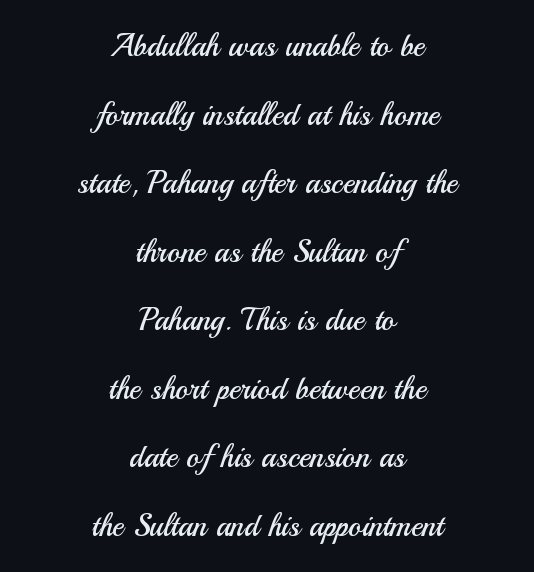
Every row of glyphs is offset so its center matches the block's center. Students, observe: this is what heavily led, spacious text looks like. Spacing between characters is what you'd get straight out of the box. This rendering features lettering with no underline. These glyphs show unthickened strokes, regular width or finer. Think of a printed novel: that variable character pitch is what you see here.
